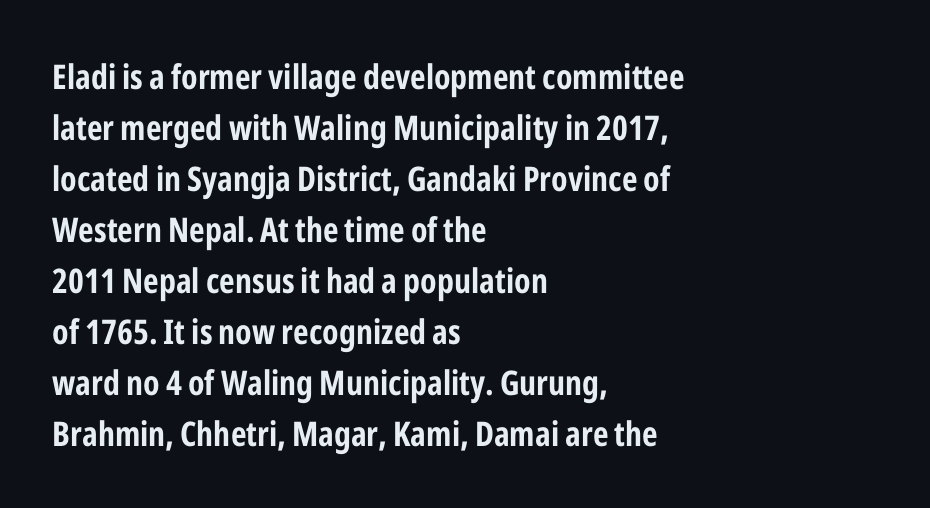
{"serif": "no", "italic": "no", "bold": "yes", "weight": "bold", "width": "condensed", "stroke_contrast": "low", "x_height": "medium", "monospaced": "no", "underline": "no", "align": "left", "line_spacing": "normal", "line_spacing_ratio": 1.5, "letter_spacing": "normal", "letter_spacing_em": 0.0, "glyph_px": 34}
